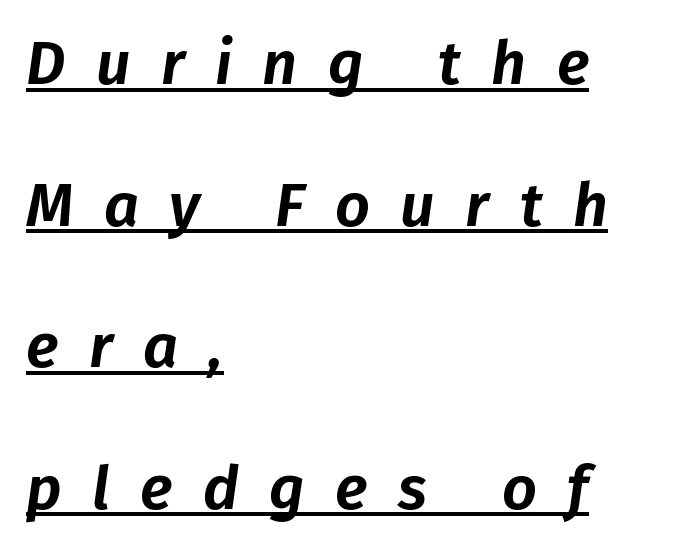
How are the letters spaced? Widely, with obvious added tracking. The lettering tilts uniformly, giving the passage an italic look. The paragraph shown leans on its left margin. Here the designer chose a conventional face with non-uniform glyph widths. Glance below the letters and you will spot a drawn line. A great deal of white space separates one row of letters from the next.
